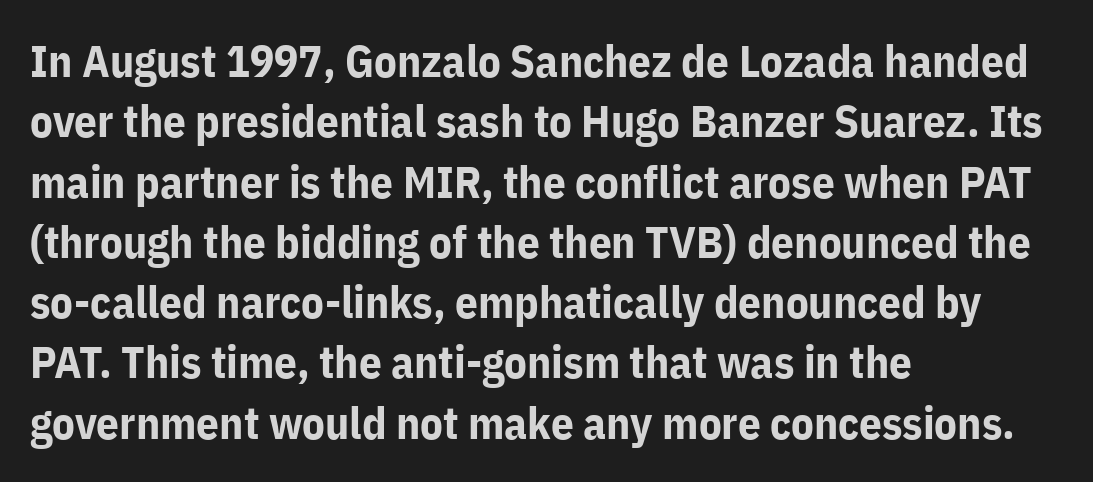
Caption: standard tracking, unaltered. Check under the words: just untouched page. Teacher's note: observe the even left margin — that is flush-left alignment. Stroke thickness is high; the sample reads as a true bold.
